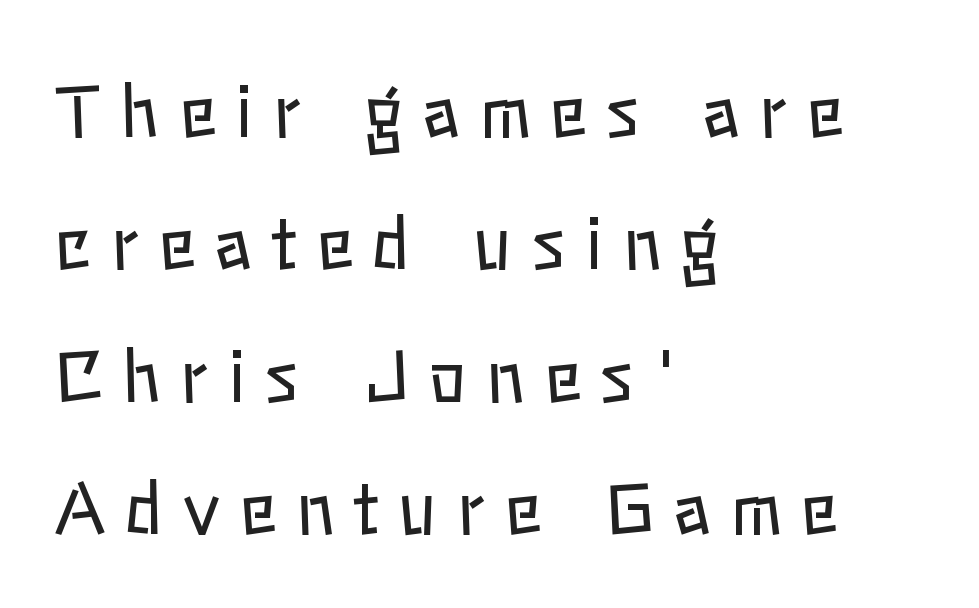
Is the type heavy? It reads as light-to-regular instead. Glance below the letters and you will spot only blank space. The horizontal fit of the characters is loose and conspicuously gappy. Ascenders rise straight up at ninety degrees. Horizontally, the lines are justified to the leading edge only. The letters advance in unequal steps, a hallmark of proportional type.
